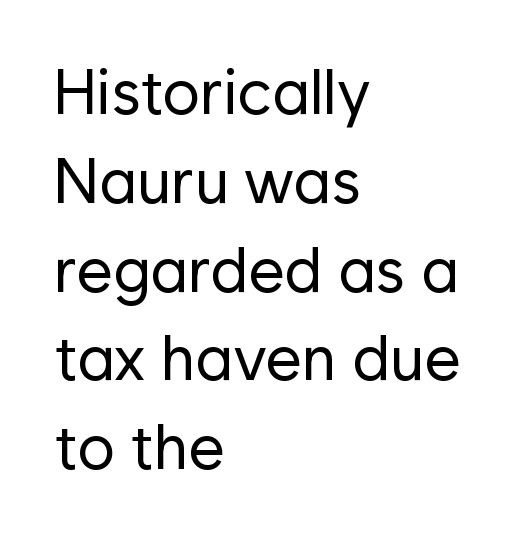
{"serif": "no", "italic": "no", "bold": "no", "weight": "regular", "width": "normal", "stroke_contrast": "low", "x_height": "medium", "monospaced": "no", "underline": "no", "align": "left", "line_spacing": "normal", "line_spacing_ratio": 1.41, "letter_spacing": "normal", "letter_spacing_em": 0.0, "glyph_px": 63}
